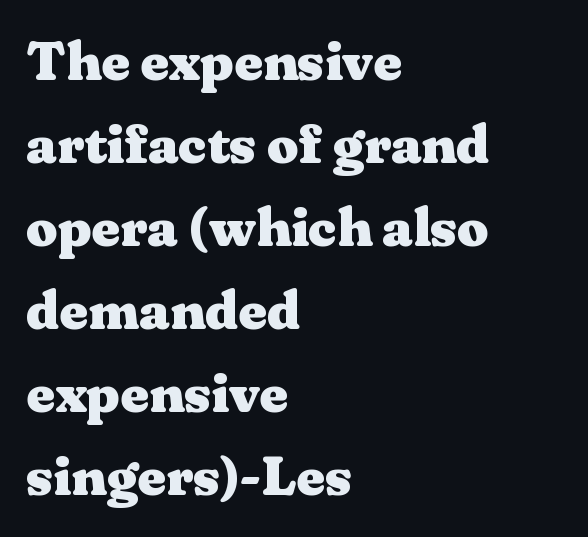
{"serif": "yes", "italic": "no", "bold": "yes", "weight": "heavy", "width": "wide", "stroke_contrast": "medium", "x_height": "medium", "monospaced": "no", "underline": "no", "align": "left", "line_spacing": "normal", "line_spacing_ratio": 1.51, "letter_spacing": "normal", "letter_spacing_em": 0.0, "glyph_px": 55}
